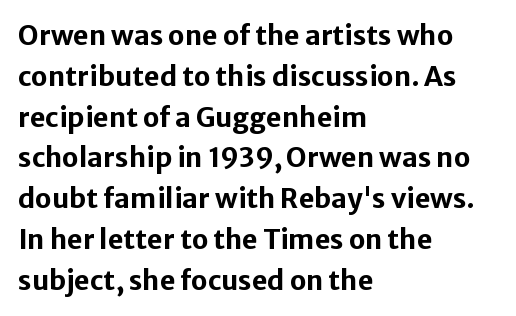
The image shows 27 px bold type, upright; set left-aligned, normal line spacing (1.51x), normal letter spacing, not underlined.
